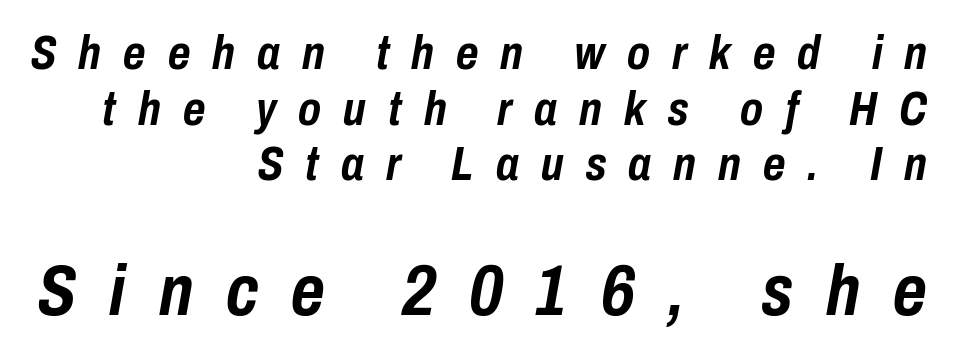
The image shows 72 px semibold, condensed type, italic (leaning right); set right-aligned, line spacing 1.16x, unusually wide letter spacing (+0.46 em), not underlined; the second (bottom) block is 1.5x larger; low stroke contrast and a medium x-height.
